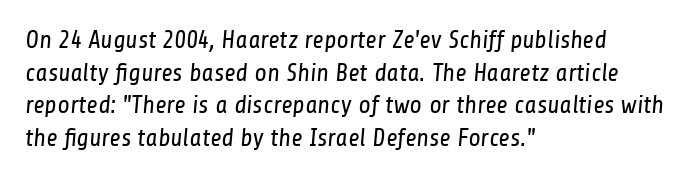
{"bold": "no", "underline": "no", "align": "left", "line_spacing": "normal", "line_spacing_ratio": 1.31, "letter_spacing": "normal", "letter_spacing_em": 0.0, "glyph_px": 25}
